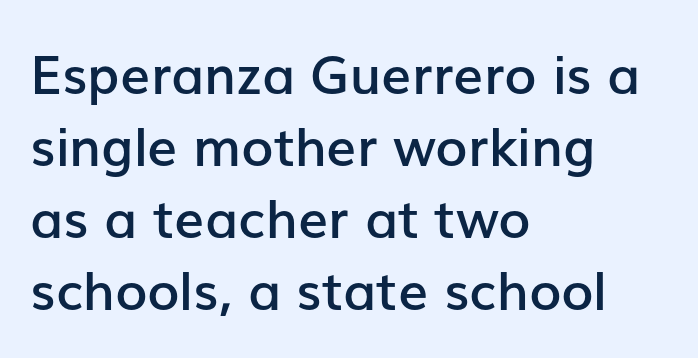
{"serif": "no", "italic": "no", "bold": "semi", "weight": "semibold", "width": "normal", "stroke_contrast": "low", "x_height": "medium", "monospaced": "no", "underline": "no", "align": "left", "line_spacing": "normal", "line_spacing_ratio": 1.36, "letter_spacing": "normal", "letter_spacing_em": 0.0, "glyph_px": 53}
